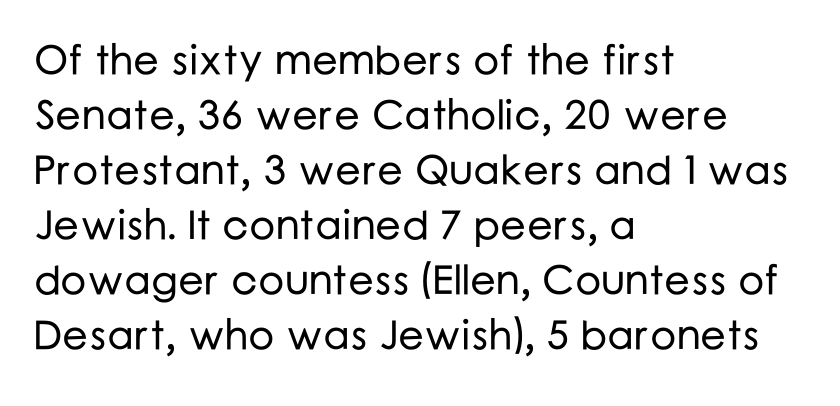
{"serif": "no", "italic": "no", "width": "normal", "stroke_contrast": "low", "x_height": "medium", "monospaced": "no", "underline": "no", "align": "left", "line_spacing": "normal", "line_spacing_ratio": 1.34, "letter_spacing": "normal", "letter_spacing_em": 0.0, "glyph_px": 41}
